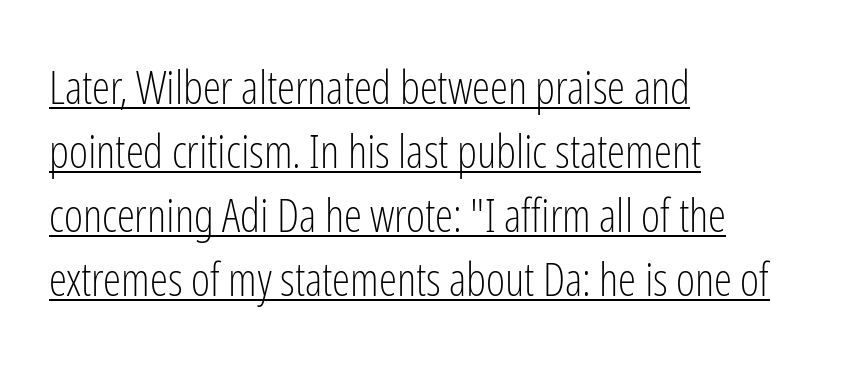
The image shows 46 px light, condensed sans-serif type, upright; set left-aligned, normal line spacing (1.39x), normal letter spacing, underlined; low stroke contrast and a medium x-height.
